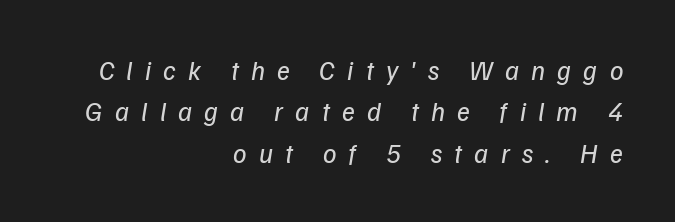
The image shows 27 px text type, italic (leaning right); set right-aligned, normal line spacing (1.53x), unusually wide letter spacing (+0.45 em), not underlined.
